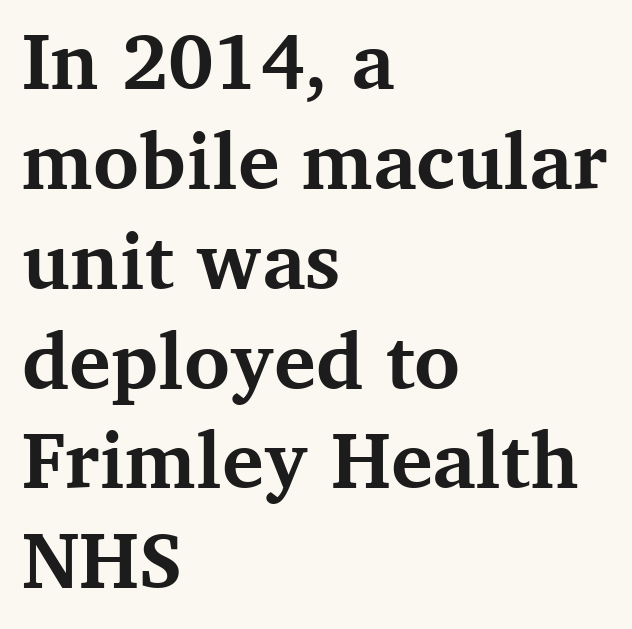
{"serif": "yes", "italic": "no", "bold": "yes", "weight": "bold", "width": "normal", "stroke_contrast": "medium", "x_height": "medium", "monospaced": "no", "underline": "no", "align": "left", "line_spacing": "normal", "line_spacing_ratio": 1.28, "letter_spacing": "normal", "letter_spacing_em": 0.0, "glyph_px": 78}
